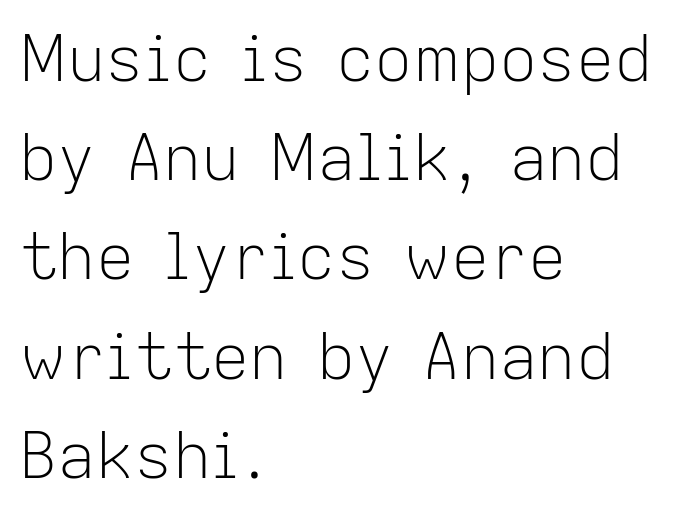
{"serif": "no", "italic": "no", "bold": "no", "weight": "light", "width": "normal", "stroke_contrast": "low", "x_height": "medium", "monospaced": "no", "underline": "no", "align": "left", "line_spacing": "normal", "line_spacing_ratio": 1.55, "letter_spacing": "normal", "letter_spacing_em": 0.0, "glyph_px": 64}
